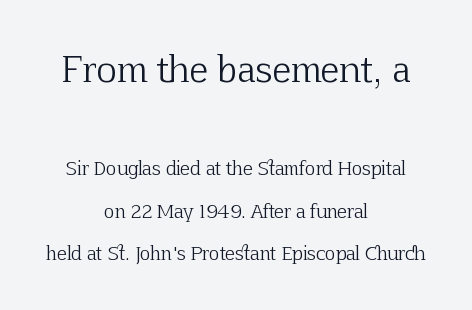
The image shows 35 px light serif type, upright; set centered, loose line spacing (2.37x), normal letter spacing, not underlined; the first (top) block is 1.94x larger; low stroke contrast and a medium x-height.
